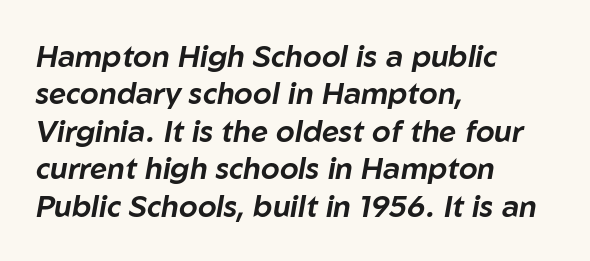
{"italic": "yes", "lean": "right", "slant_degrees": 10, "width": "normal", "stroke_contrast": "low", "x_height": "medium", "monospaced": "no", "underline": "no", "align": "left", "line_spacing": "normal", "line_spacing_ratio": 1.25, "letter_spacing": "normal", "letter_spacing_em": 0.0, "glyph_px": 30}
